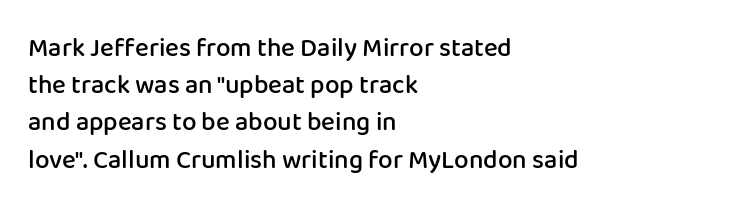
Q: Is the text bold? A: Semi-bold.
Q: Is the text italic (slanted)? A: No, it is upright.
Q: Is the text underlined? A: No.
Q: How is the paragraph aligned? A: Left-aligned.
Q: Is the spacing between letters normal or unusually wide? A: Normal.
Q: Is the spacing between lines tight, normal or loose? A: Normal.
